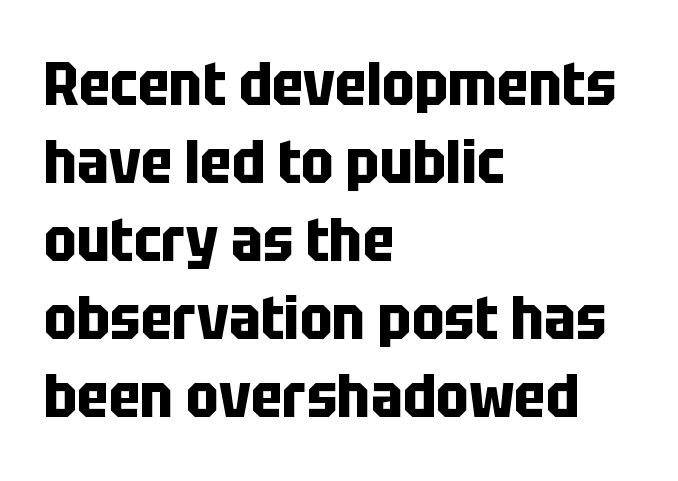
The image shows 61 px bold, condensed sans-serif type, upright; set left-aligned, normal line spacing (1.28x), normal letter spacing, not underlined; low stroke contrast and a large x-height.
